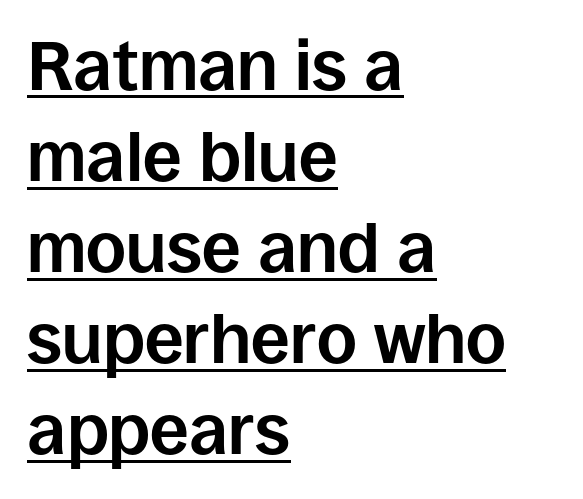
{"serif": "no", "italic": "no", "bold": "yes", "weight": "bold", "width": "normal", "stroke_contrast": "low", "x_height": "large", "monospaced": "no", "underline": "yes", "align": "left", "line_spacing": "normal", "line_spacing_ratio": 1.32, "letter_spacing": "normal", "letter_spacing_em": 0.0, "glyph_px": 69}
